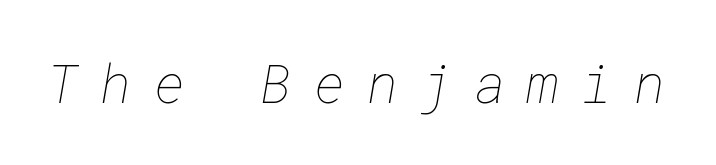
Q: Is the text bold? A: No.
Q: Is the text underlined? A: No.
Q: Is the spacing between letters normal or unusually wide? A: Unusually wide.
Q: Width (condensed, normal, or wide)? A: Normal.
Q: Stroke contrast? A: Low.
Q: x-height? A: Medium.
